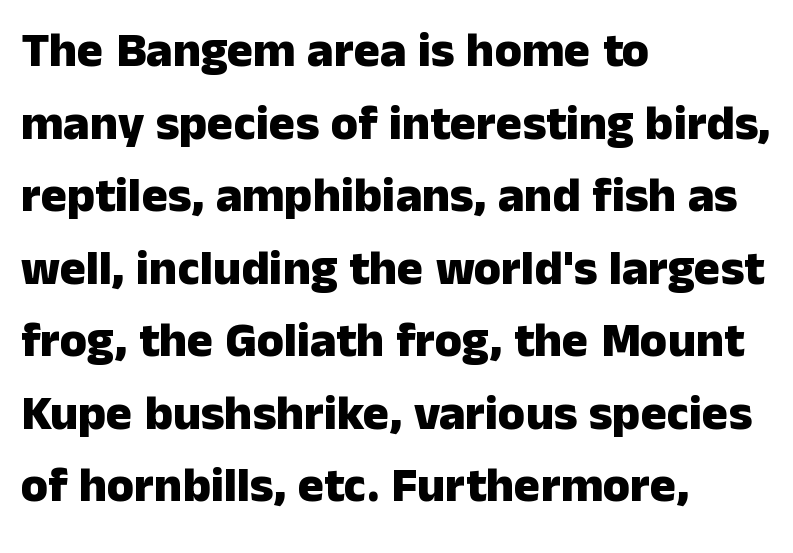
The image shows 49 px heavy sans-serif type, upright; set left-aligned, normal line spacing (1.48x), normal letter spacing, not underlined; low stroke contrast and a medium x-height.
